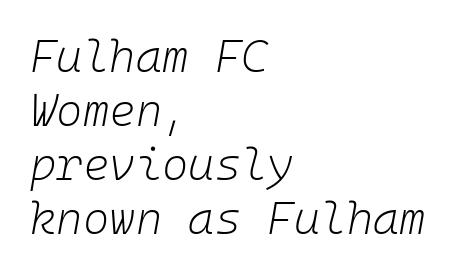
Q: Is the text bold? A: No.
Q: Is the text italic (slanted)? A: Yes, it leans right by about 10 degrees.
Q: Is the text underlined? A: No.
Q: How is the paragraph aligned? A: Left-aligned.
Q: Is the spacing between letters normal or unusually wide? A: Normal.
Q: Width (condensed, normal, or wide)? A: Normal.
Q: Stroke contrast? A: Low.
Q: x-height? A: Medium.
Q: Monospaced? A: Yes.
